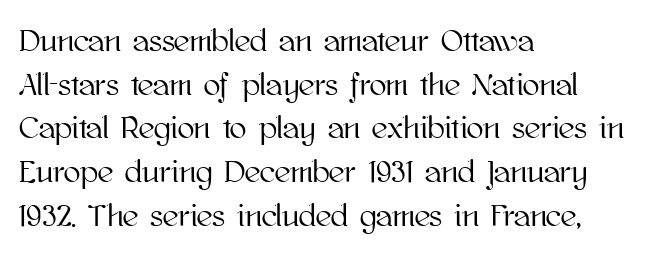
Q: Is the text italic (slanted)? A: No, it is upright.
Q: Is the text underlined? A: No.
Q: How is the paragraph aligned? A: Left-aligned.
Q: Is the spacing between letters normal or unusually wide? A: Normal.
Q: Is the spacing between lines tight, normal or loose? A: Normal.
Q: Width (condensed, normal, or wide)? A: Normal.
Q: Stroke contrast? A: High.
Q: x-height? A: Medium.
Q: Monospaced? A: No.
